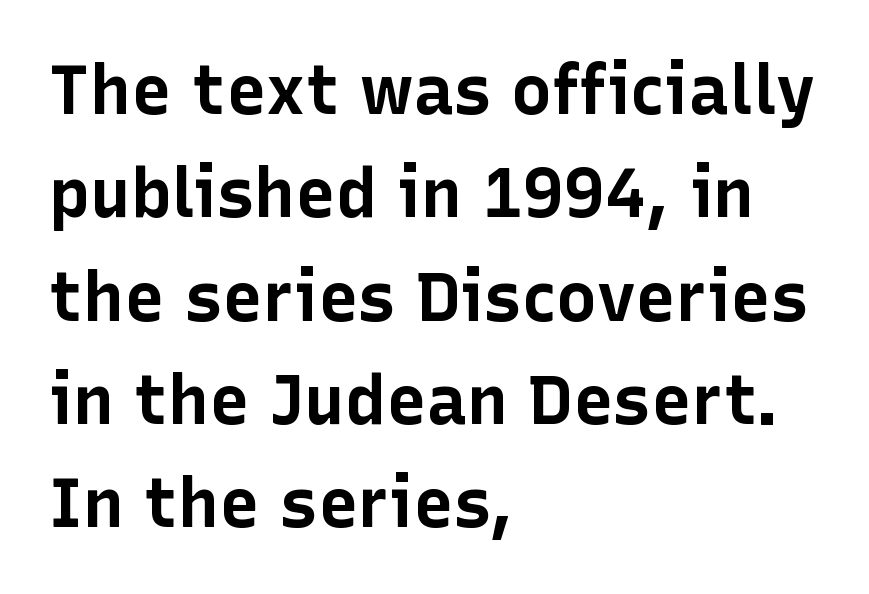
Q: Is the text bold? A: Yes.
Q: Is the text italic (slanted)? A: No, it is upright.
Q: Is the typeface a serif or a sans-serif typeface? A: Sans-serif.
Q: Is the text underlined? A: No.
Q: How is the paragraph aligned? A: Left-aligned.
Q: Is the spacing between letters normal or unusually wide? A: Normal.
Q: Is the spacing between lines tight, normal or loose? A: Normal.
Q: Width (condensed, normal, or wide)? A: Normal.
Q: Stroke contrast? A: Low.
Q: x-height? A: Medium.
Q: Monospaced? A: No.
